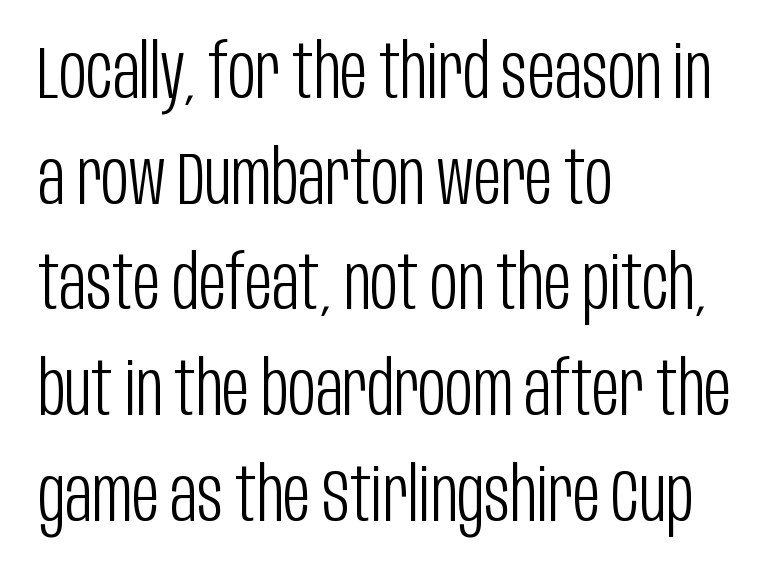
The face looks like a standard text weight, possibly lighter. The block of text has a typical density, with ordinary space between rows. Layout note: lines flush left. The passage shown is not underscored anywhere.
